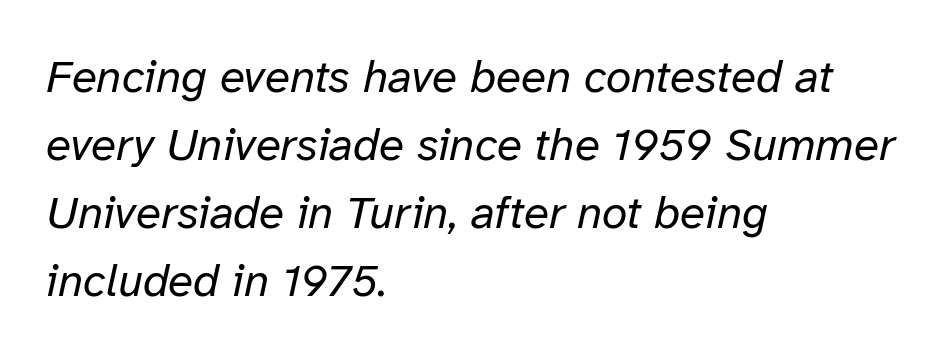
Think standard paragraph weight, or any step lighter than that. Rows of type keep a routine distance in the vertical direction. The typesetter chose a ragged-right arrangement here. A typesetter would call this zero additional tracking. A bare baseline throughout the passage.
